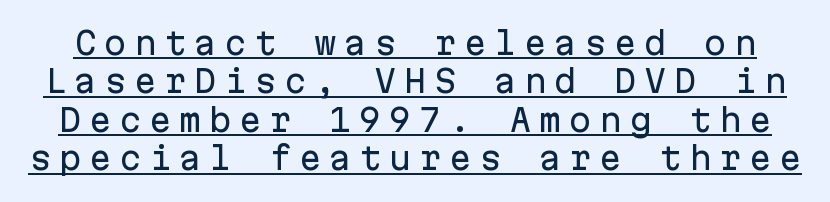
Has an underline been added? It has. The rendering shows plain stroke endings on the letterforms — a sans-serif design. Spacing verdict: monospaced, one width for all characters. Posture: straight, roman, zero tilt. The leading is moderate, giving the passage an even texture. In terms of letterspacing, this is a distinctly airy, spread setting.
